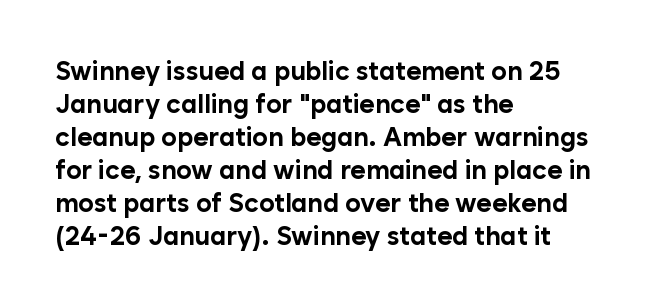
Q: Is the text bold? A: Yes.
Q: Is the text italic (slanted)? A: No, it is upright.
Q: Is the text underlined? A: No.
Q: How is the paragraph aligned? A: Left-aligned.
Q: Is the spacing between letters normal or unusually wide? A: Normal.
Q: Is the spacing between lines tight, normal or loose? A: Normal.
